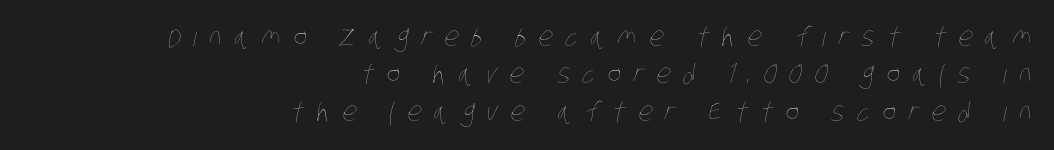
{"bold": "no", "underline": "no", "align": "right", "line_spacing": "normal", "line_spacing_ratio": 1.44, "letter_spacing": "wide", "letter_spacing_em": 0.48, "glyph_px": 26}
